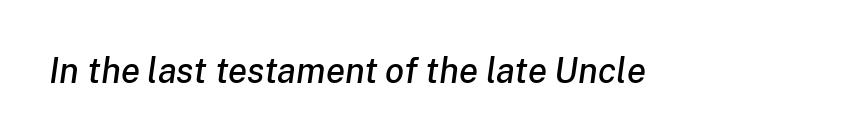
The image shows 35 px text type, italic (leaning right); set normal letter spacing, not underlined; low stroke contrast and a medium x-height.
